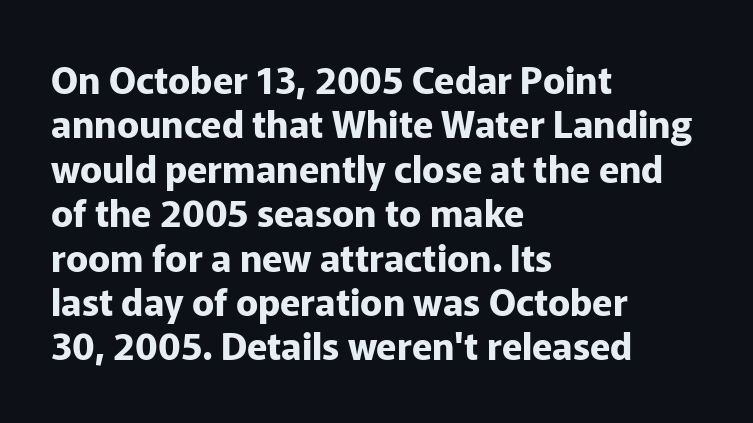
Q: Is the text bold? A: Yes.
Q: Is the text italic (slanted)? A: No, it is upright.
Q: Is the typeface a serif or a sans-serif typeface? A: Sans-serif.
Q: Is the text underlined? A: No.
Q: How is the paragraph aligned? A: Left-aligned.
Q: Is the spacing between letters normal or unusually wide? A: Normal.
Q: Width (condensed, normal, or wide)? A: Normal.
Q: Stroke contrast? A: Low.
Q: x-height? A: Medium.
Q: Monospaced? A: No.
